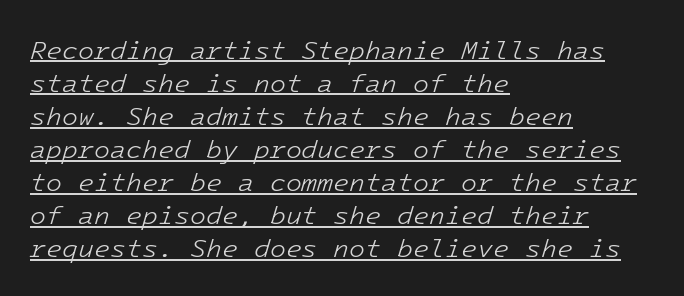
The strokes carry an ordinary text weight at most. The letterforms sit shoulder to shoulder at normal distance. In designer terms, the underline attribute is active on this setting. The font's italic variant was chosen for this text. Horizontal bands of white between lines are of average thickness.
